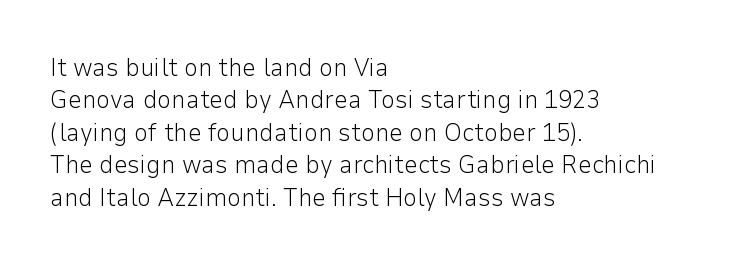
The image shows 25 px text type, upright; set left-aligned, normal line spacing (1.3x), normal letter spacing, not underlined.
